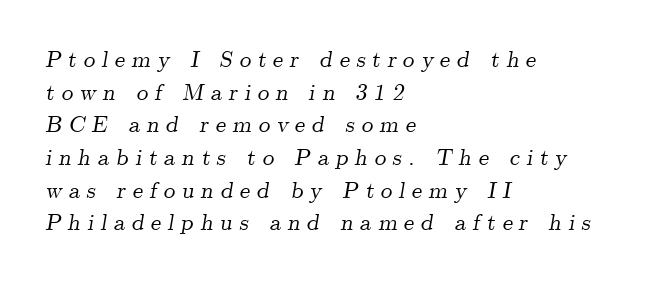
Q: Is the text italic (slanted)? A: Yes, it leans right by about 9 degrees.
Q: Is the text underlined? A: No.
Q: How is the paragraph aligned? A: Left-aligned.
Q: Is the spacing between letters normal or unusually wide? A: Unusually wide.
Q: Is the spacing between lines tight, normal or loose? A: Normal.
